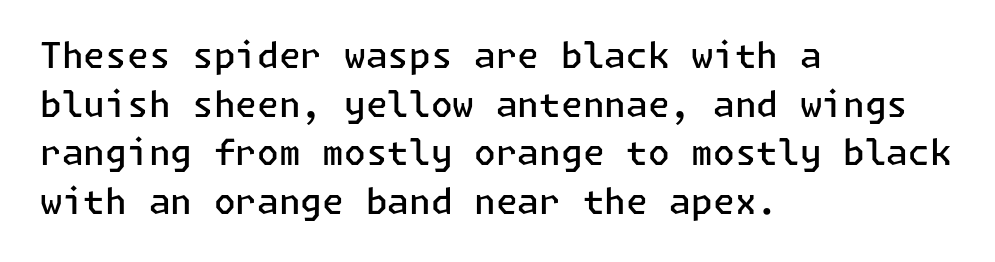
{"serif": "no", "italic": "no", "bold": "semi", "weight": "semibold", "width": "normal", "stroke_contrast": "low", "x_height": "medium", "underline": "no", "align": "left", "line_spacing": "normal", "line_spacing_ratio": 1.39, "letter_spacing": "normal", "letter_spacing_em": 0.0, "glyph_px": 35}
